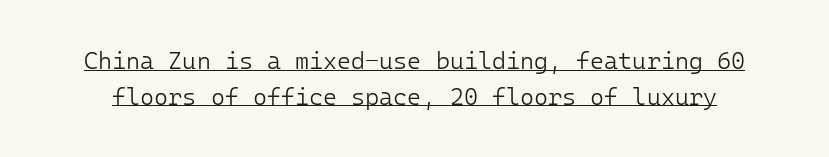
This rendering leaves character spacing at its baseline value. Heft: none added — not bold. The specimen reads as upright at a glance. Each new line begins a customary step beneath the previous one.
